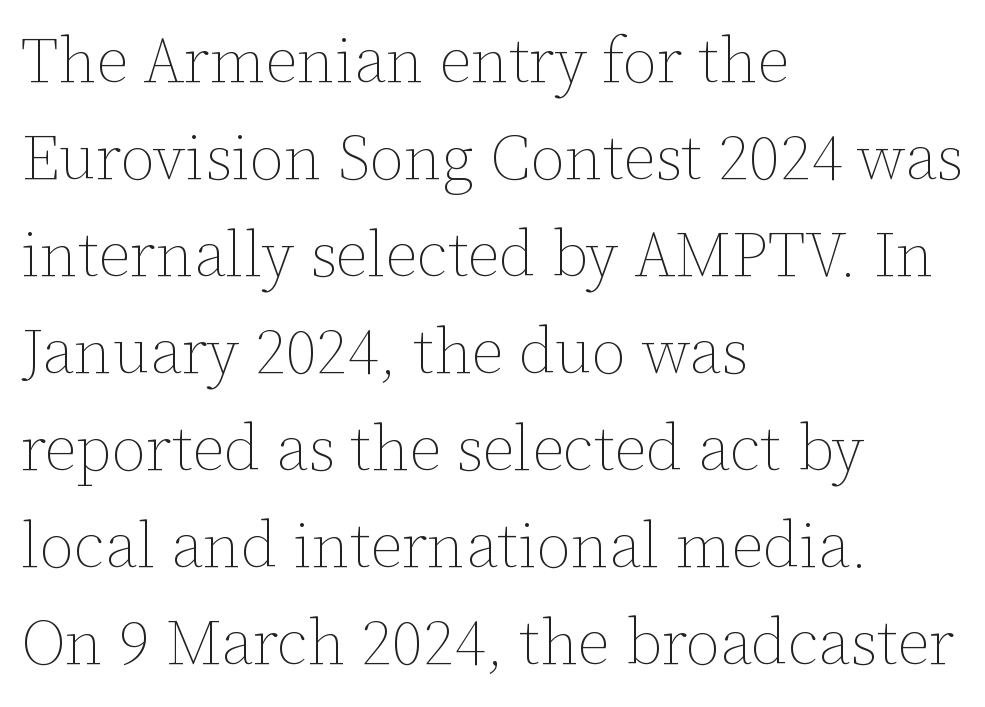
The image shows 63 px thin type, upright; set left-aligned, normal line spacing (1.54x), normal letter spacing, not underlined; low stroke contrast and a medium x-height.
